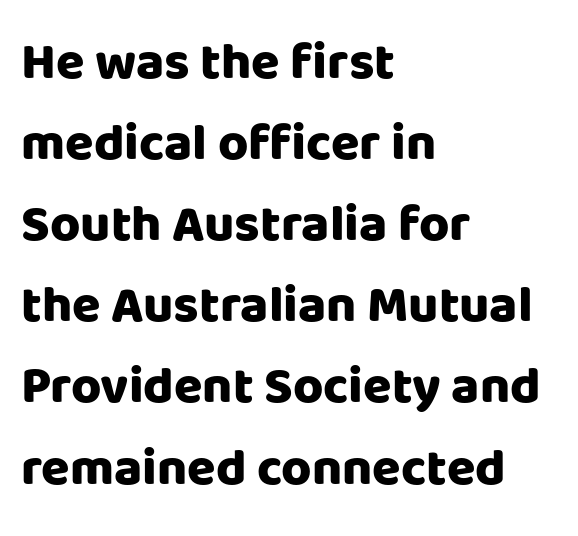
The image shows 52 px heavy sans-serif type, upright; set left-aligned, normal line spacing (1.56x), normal letter spacing, not underlined; low stroke contrast and a large x-height.
